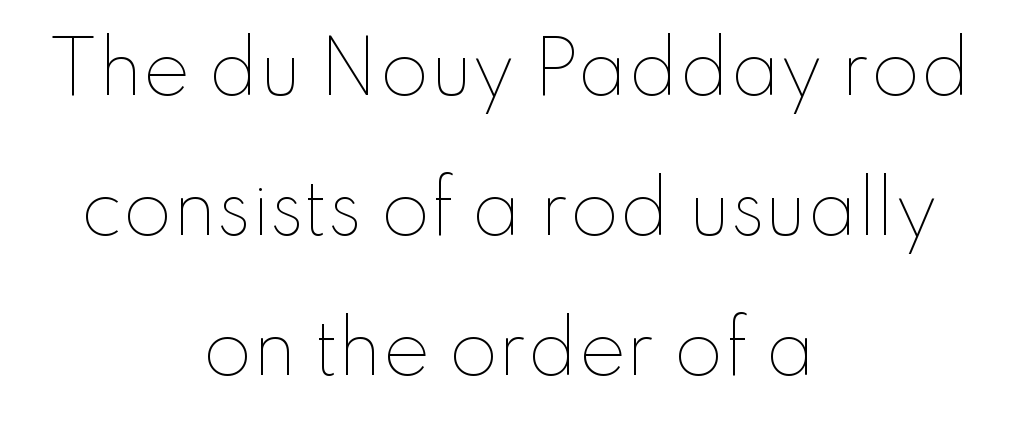
Q: Is the text bold? A: No.
Q: Is the text italic (slanted)? A: No, it is upright.
Q: Is the text underlined? A: No.
Q: How is the paragraph aligned? A: Centered.
Q: Is the spacing between letters normal or unusually wide? A: Normal.
Q: Is the spacing between lines tight, normal or loose? A: Loose.
Q: Width (condensed, normal, or wide)? A: Normal.
Q: Stroke contrast? A: Low.
Q: x-height? A: Small.
Q: Monospaced? A: No.
